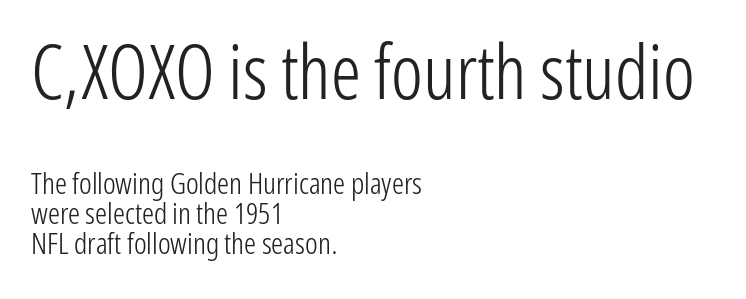
{"serif": "no", "italic": "no", "bold": "no", "weight": "light", "width": "condensed", "stroke_contrast": "low", "x_height": "medium", "monospaced": "no", "underline": "no", "align": "left", "line_spacing": "tight", "line_spacing_ratio": 1.01, "letter_spacing": "normal", "letter_spacing_em": 0.0, "larger_block": "first", "size_ratio": 2.5, "glyph_px": 75}
